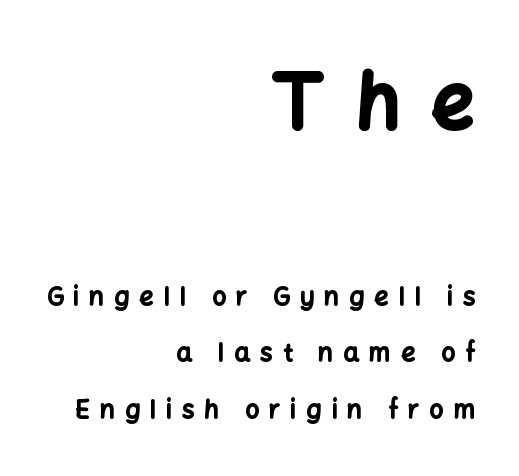
{"serif": "no", "italic": "no", "bold": "yes", "weight": "bold", "width": "normal", "stroke_contrast": "low", "x_height": "medium", "monospaced": "no", "underline": "no", "align": "right", "line_spacing": "loose", "line_spacing_ratio": 2.26, "letter_spacing": "wide", "letter_spacing_em": 0.4, "larger_block": "first", "size_ratio": 3.04, "glyph_px": 76}
